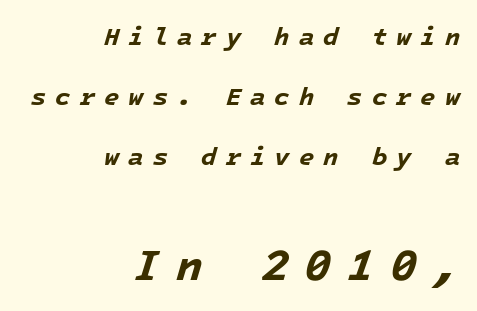
{"italic": "yes", "lean": "right", "slant_degrees": 16, "bold": "yes", "weight": "bold", "width": "normal", "stroke_contrast": "low", "x_height": "medium", "monospaced": "yes", "underline": "no", "align": "right", "line_spacing": "loose", "line_spacing_ratio": 2.4, "letter_spacing": "wide", "letter_spacing_em": 0.36, "larger_block": "second", "size_ratio": 1.76, "glyph_px": 44}
